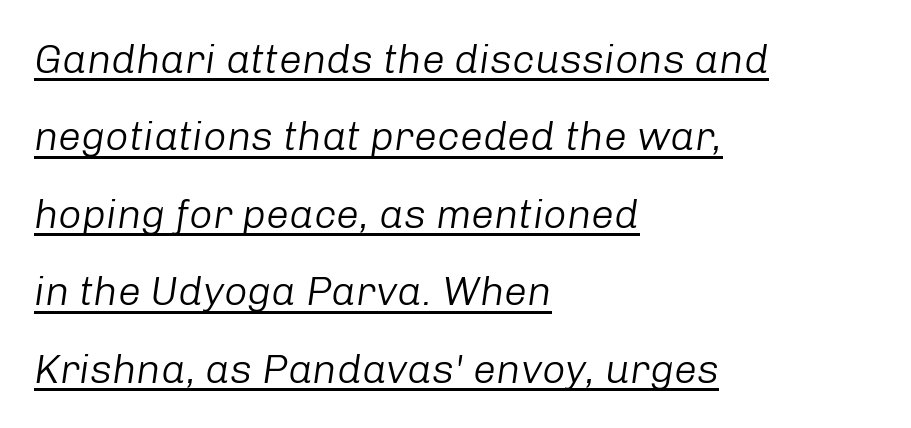
{"italic": "yes", "lean": "right", "slant_degrees": 8, "bold": "no", "weight": "light", "width": "normal", "stroke_contrast": "low", "x_height": "medium", "monospaced": "no", "underline": "yes", "align": "left", "line_spacing_ratio": 1.89, "letter_spacing": "normal", "letter_spacing_em": 0.0, "glyph_px": 41}
